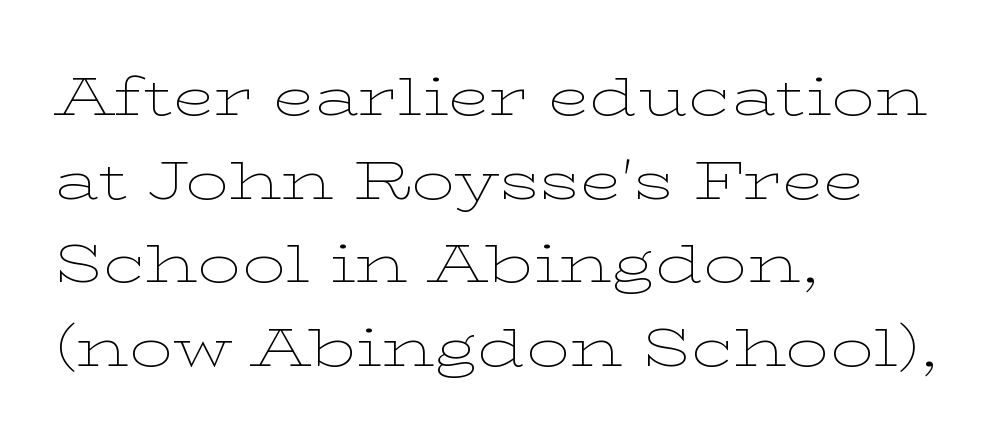
{"serif": "yes", "italic": "no", "bold": "no", "weight": "thin", "width": "wide", "stroke_contrast": "low", "x_height": "medium", "monospaced": "no", "underline": "no", "align": "left", "line_spacing": "normal", "line_spacing_ratio": 1.55, "letter_spacing": "normal", "letter_spacing_em": 0.0, "glyph_px": 54}
